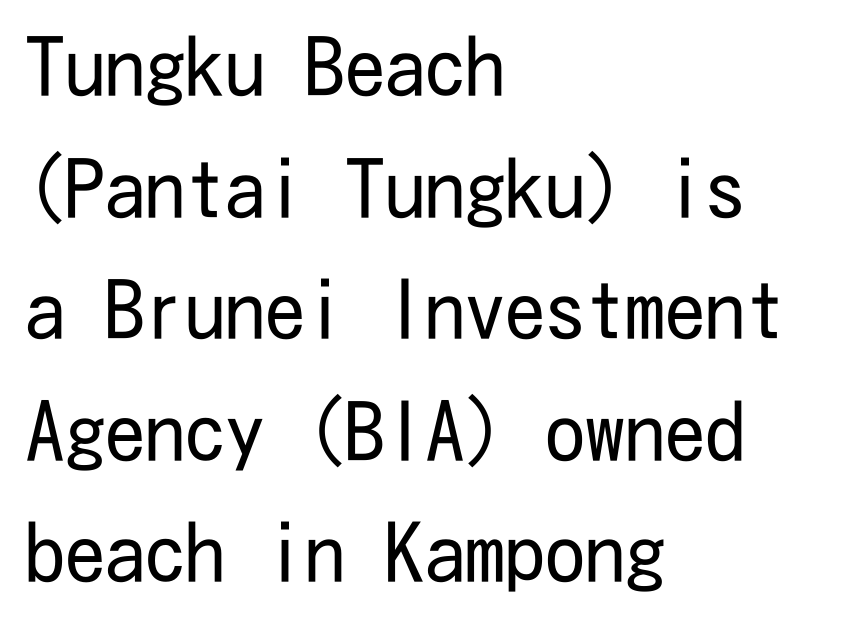
The image shows 80 px regular-weight, condensed sans-serif type, upright; set left-aligned, normal line spacing (1.52x), normal letter spacing, not underlined; low stroke contrast and a medium x-height.
